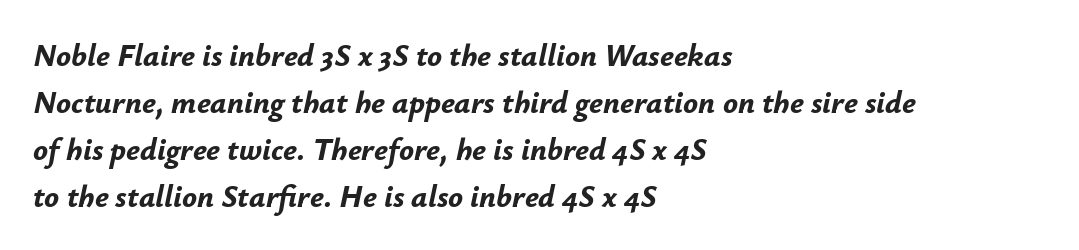
The image shows 31 px bold type, italic (leaning right); set left-aligned, normal line spacing (1.52x), normal letter spacing, not underlined; low stroke contrast and a small x-height.
